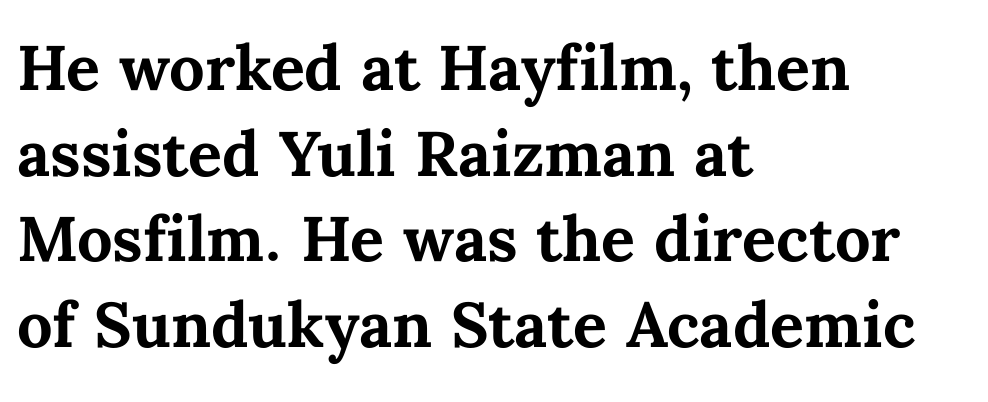
The image shows 63 px bold type, upright; set left-aligned, normal line spacing (1.36x), normal letter spacing, not underlined; medium stroke contrast and a medium x-height.
